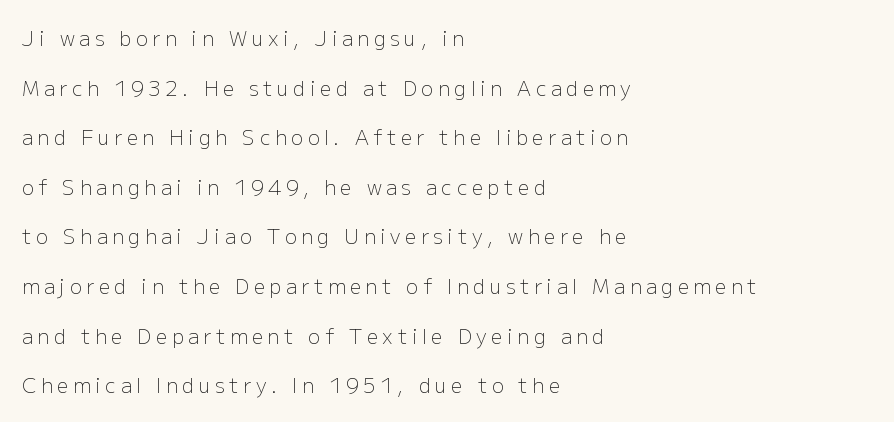
No chunkiness to these letters — they're not bold. This sample trades compactness for vertical openness between lines. Between one letter and the next there's a generous, obvious gap. Horizontally, the lines are justified to the leading edge only.
